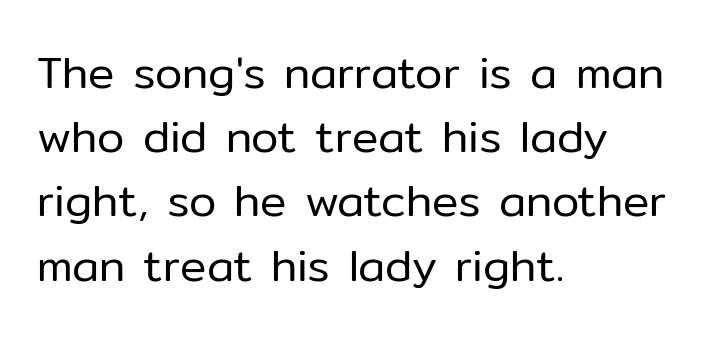
{"serif": "no", "italic": "no", "bold": "no", "weight": "regular", "width": "normal", "stroke_contrast": "low", "x_height": "medium", "monospaced": "no", "underline": "no", "align": "left", "line_spacing": "normal", "line_spacing_ratio": 1.46, "letter_spacing": "normal", "letter_spacing_em": 0.0, "glyph_px": 44}
